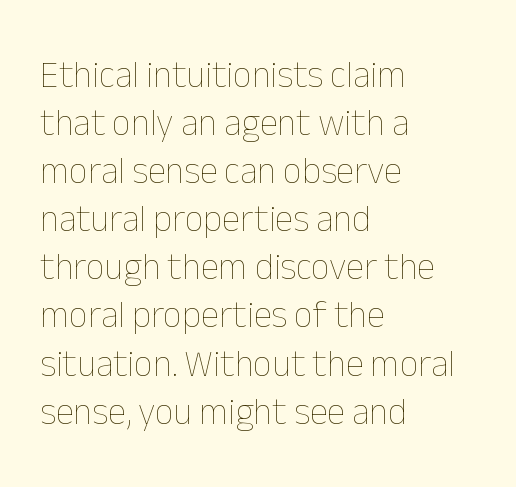
When letters stand straight like this, we call the style roman or upright. Successive baselines arrive at the customary interval. Compared with a centered layout, this one pins lines to the left instead. Each letter keeps its own natural width here, so spacing adapts to shape.
